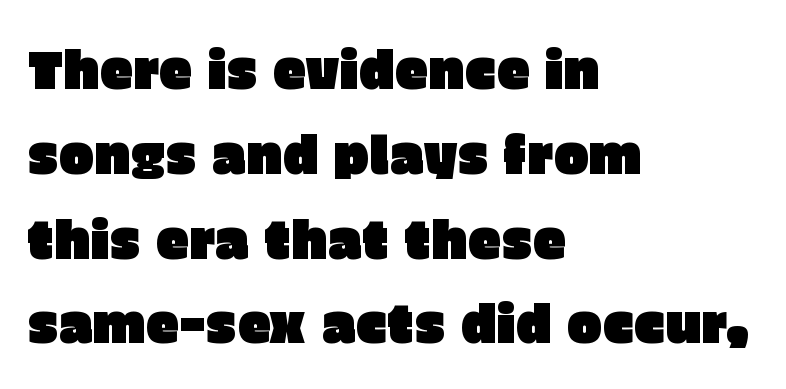
Q: Is the text italic (slanted)? A: No, it is upright.
Q: Is the typeface a serif or a sans-serif typeface? A: Sans-serif.
Q: Is the text underlined? A: No.
Q: How is the paragraph aligned? A: Left-aligned.
Q: Is the spacing between letters normal or unusually wide? A: Normal.
Q: Is the spacing between lines tight, normal or loose? A: Normal.
Q: Width (condensed, normal, or wide)? A: Normal.
Q: Stroke contrast? A: Low.
Q: x-height? A: Large.
Q: Monospaced? A: No.
